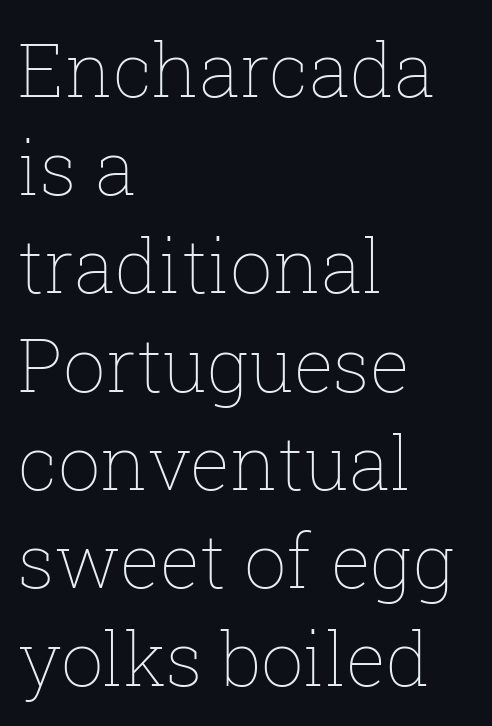
The image shows 75 px thin type, upright; set left-aligned, normal line spacing (1.31x), normal letter spacing, not underlined; low stroke contrast and a medium x-height.
